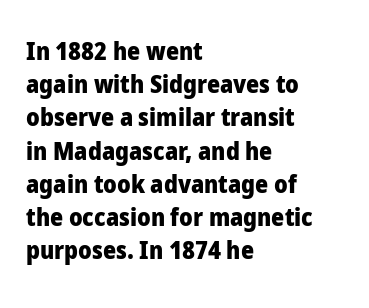
One-word summary of the alignment: left. Compared with an ordinary text face, these strokes are far heavier — a full bold. Interline gaps are of average width in this sample. Letter spacing: default. The baseline area is clear. The letters stand upright; this is a roman face.
